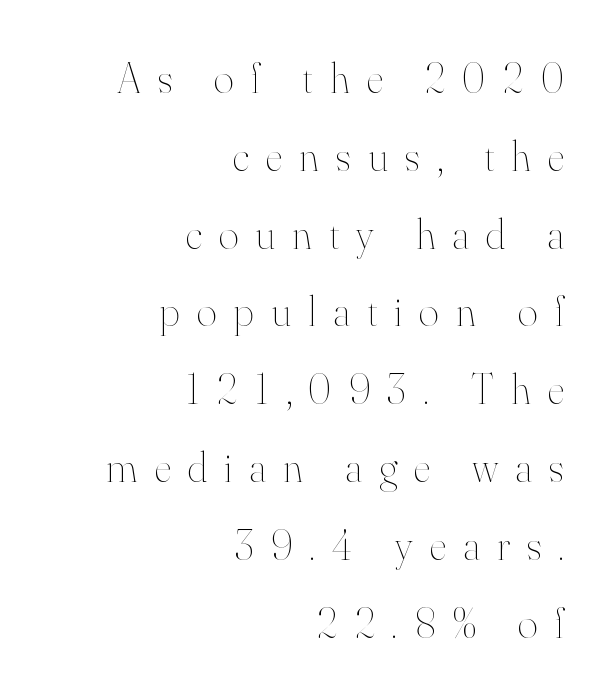
Q: Is the text bold? A: No.
Q: Is the text italic (slanted)? A: No, it is upright.
Q: Is the text underlined? A: No.
Q: How is the paragraph aligned? A: Right-aligned.
Q: Is the spacing between letters normal or unusually wide? A: Unusually wide.
Q: Width (condensed, normal, or wide)? A: Normal.
Q: Stroke contrast? A: High.
Q: x-height? A: Small.
Q: Monospaced? A: No.
